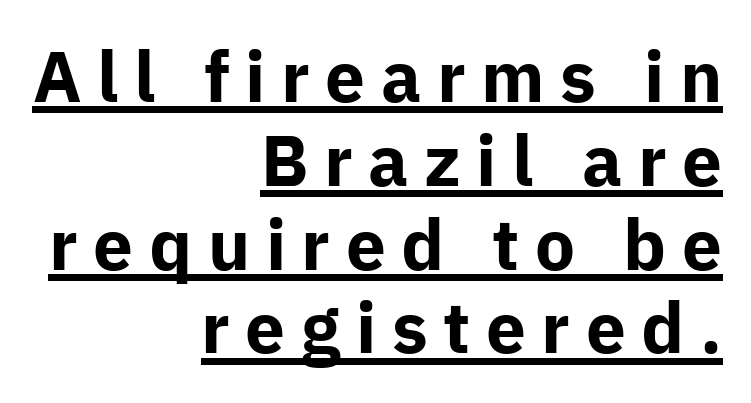
The image shows 71 px bold sans-serif type, upright; set right-aligned, line spacing 1.18x, unusually wide letter spacing (+0.22 em), underlined; low stroke contrast and a medium x-height.
